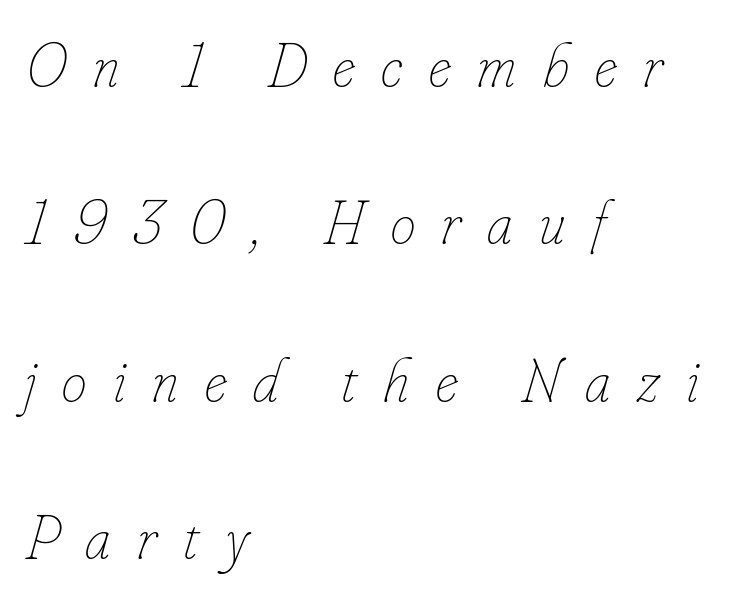
Q: Is the text bold? A: No.
Q: Is the text italic (slanted)? A: Yes, it leans right by about 16 degrees.
Q: Is the text underlined? A: No.
Q: How is the paragraph aligned? A: Left-aligned.
Q: Is the spacing between letters normal or unusually wide? A: Unusually wide.
Q: Is the spacing between lines tight, normal or loose? A: Loose.
Q: Width (condensed, normal, or wide)? A: Condensed.
Q: Stroke contrast? A: Low.
Q: x-height? A: Small.
Q: Monospaced? A: No.
